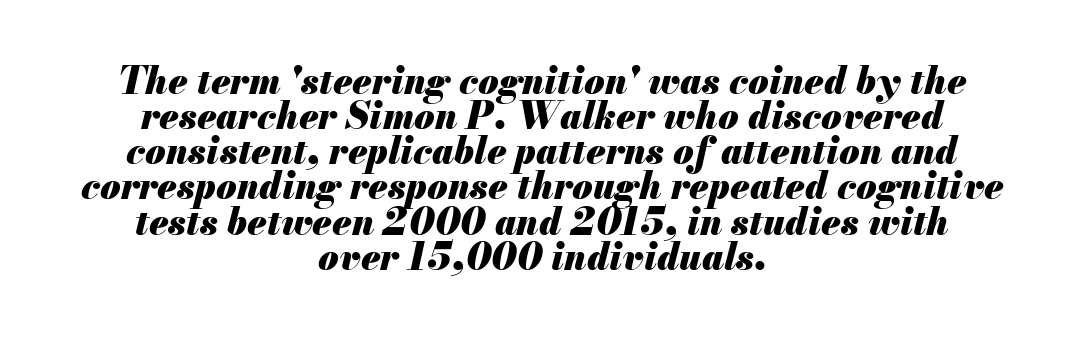
Q: Is the text bold? A: Yes.
Q: Is the text italic (slanted)? A: Yes, it leans right by about 13 degrees.
Q: Is the text underlined? A: No.
Q: How is the paragraph aligned? A: Centered.
Q: Is the spacing between letters normal or unusually wide? A: Normal.
Q: Is the spacing between lines tight, normal or loose? A: Tight.
Q: Width (condensed, normal, or wide)? A: Normal.
Q: Stroke contrast? A: Medium.
Q: x-height? A: Small.
Q: Monospaced? A: No.
